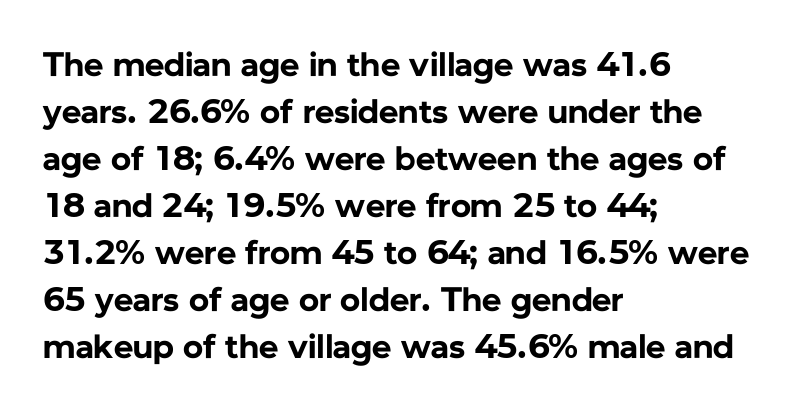
The image shows 34 px bold sans-serif type, upright; set left-aligned, normal line spacing (1.38x), normal letter spacing, not underlined; low stroke contrast and a medium x-height.
